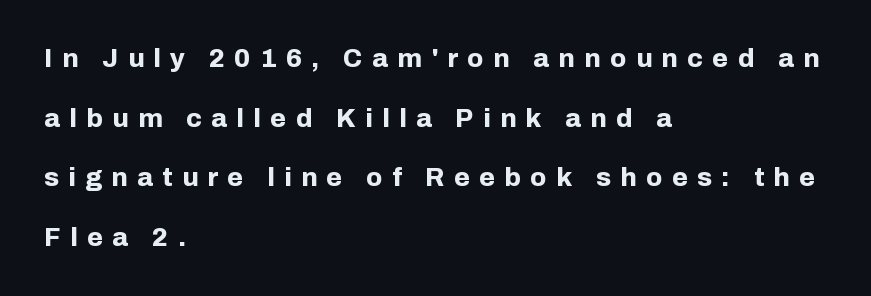
Q: Is the text bold? A: Yes.
Q: Is the text italic (slanted)? A: No, it is upright.
Q: Is the text underlined? A: No.
Q: How is the paragraph aligned? A: Left-aligned.
Q: Is the spacing between letters normal or unusually wide? A: Unusually wide.
Q: Is the spacing between lines tight, normal or loose? A: Loose.
